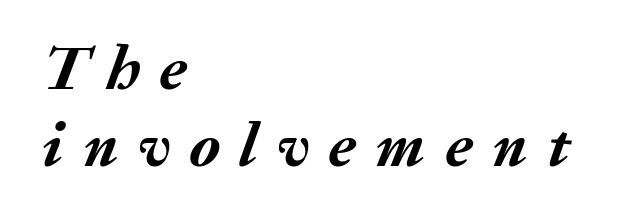
Typesetter's note: full bold, strokes at maximum text heaviness. Each word looks stretched out because of the extra space between its letters. A classic flush-left, rag-right setting is used for this passage. These lines are rendered in a variable-pitch font. Descender tails drop into unmarked territory. Yep, that's italic — everything's leaning.
